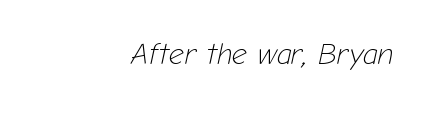
Q: Is the text bold? A: No.
Q: Is the text italic (slanted)? A: Yes, it leans right by about 12 degrees.
Q: Is the text underlined? A: No.
Q: How is the paragraph aligned? A: Right-aligned.
Q: Is the spacing between letters normal or unusually wide? A: Normal.
Q: Width (condensed, normal, or wide)? A: Normal.
Q: Stroke contrast? A: Low.
Q: x-height? A: Medium.
Q: Monospaced? A: No.
